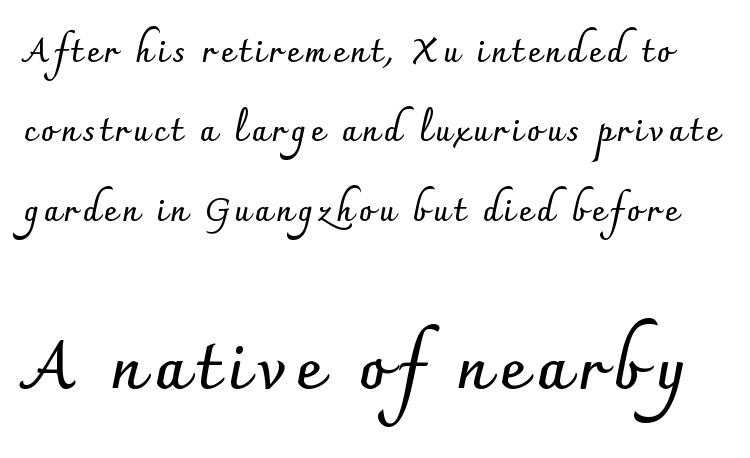
The image shows 64 px semibold sans-serif type; set loose line spacing (2.48x), not underlined; the second (bottom) block is 2.0x larger; low stroke contrast and a small x-height.
